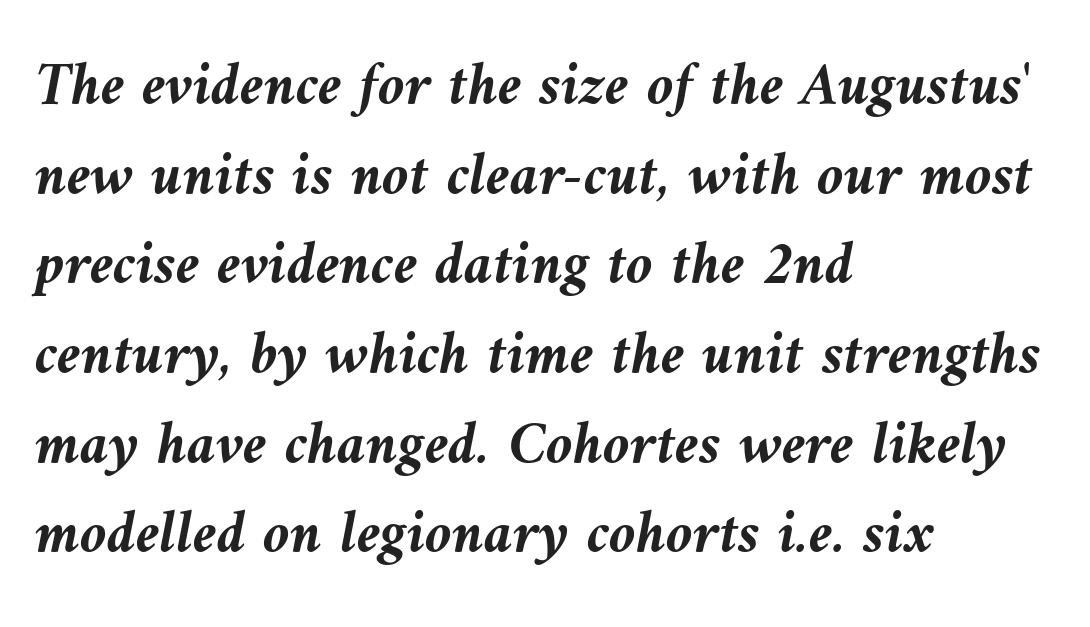
Q: Is the text bold? A: Yes.
Q: Is the text italic (slanted)? A: Yes, it leans left by about 10 degrees.
Q: Is the text underlined? A: No.
Q: How is the paragraph aligned? A: Left-aligned.
Q: Is the spacing between letters normal or unusually wide? A: Normal.
Q: Is the spacing between lines tight, normal or loose? A: Normal.
Q: Width (condensed, normal, or wide)? A: Normal.
Q: Stroke contrast? A: Medium.
Q: x-height? A: Medium.
Q: Monospaced? A: No.
